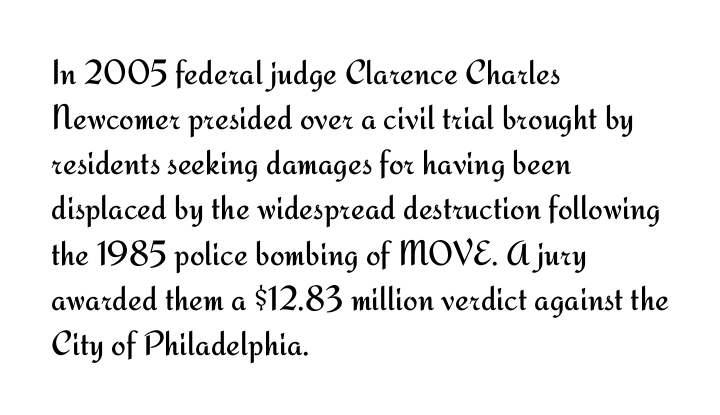
Q: Is the text bold? A: No.
Q: Is the text italic (slanted)? A: No, it is upright.
Q: Is the typeface a serif or a sans-serif typeface? A: Sans-serif.
Q: Is the text underlined? A: No.
Q: How is the paragraph aligned? A: Left-aligned.
Q: Is the spacing between letters normal or unusually wide? A: Normal.
Q: Is the spacing between lines tight, normal or loose? A: Normal.
Q: Width (condensed, normal, or wide)? A: Normal.
Q: Stroke contrast? A: Medium.
Q: x-height? A: Small.
Q: Monospaced? A: No.
